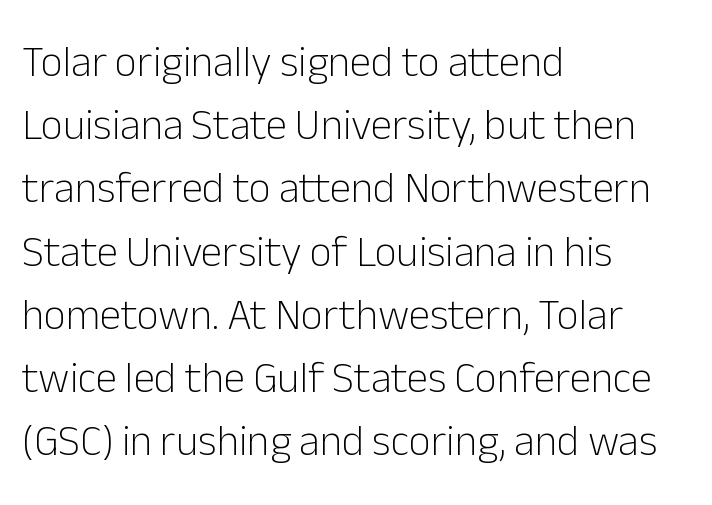
Q: Is the text bold? A: No.
Q: Is the text italic (slanted)? A: No, it is upright.
Q: Is the typeface a serif or a sans-serif typeface? A: Sans-serif.
Q: Is the text underlined? A: No.
Q: How is the paragraph aligned? A: Left-aligned.
Q: Is the spacing between letters normal or unusually wide? A: Normal.
Q: Is the spacing between lines tight, normal or loose? A: Normal.
Q: Width (condensed, normal, or wide)? A: Normal.
Q: Stroke contrast? A: Low.
Q: x-height? A: Medium.
Q: Monospaced? A: No.
